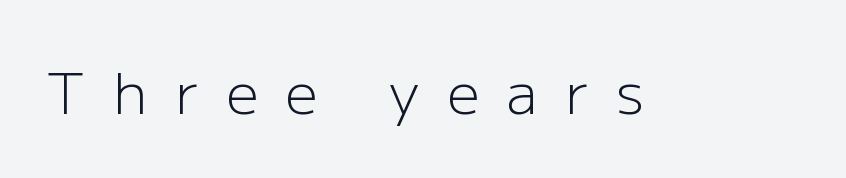
Q: Is the text bold? A: No.
Q: Is the text italic (slanted)? A: No, it is upright.
Q: Is the typeface a serif or a sans-serif typeface? A: Sans-serif.
Q: Is the text underlined? A: No.
Q: Is the spacing between letters normal or unusually wide? A: Unusually wide.
Q: Width (condensed, normal, or wide)? A: Normal.
Q: Stroke contrast? A: Low.
Q: x-height? A: Medium.
Q: Monospaced? A: No.
